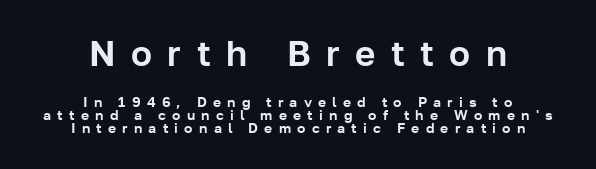
The image shows 35 px sans-serif type, upright; set centered, tight line spacing (0.96x), unusually wide letter spacing (+0.44 em), not underlined; the first (top) block is 2.5x larger; low stroke contrast and a medium x-height.
